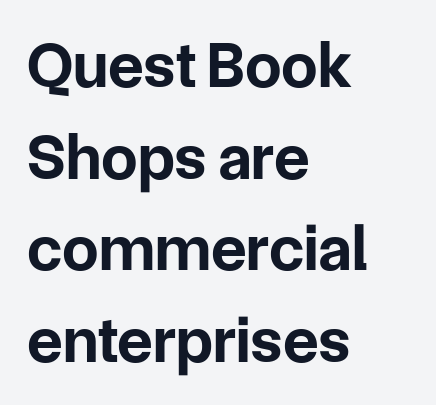
Q: Is the text bold? A: Yes.
Q: Is the text italic (slanted)? A: No, it is upright.
Q: Is the typeface a serif or a sans-serif typeface? A: Sans-serif.
Q: Is the text underlined? A: No.
Q: How is the paragraph aligned? A: Left-aligned.
Q: Is the spacing between letters normal or unusually wide? A: Normal.
Q: Is the spacing between lines tight, normal or loose? A: Normal.
Q: Width (condensed, normal, or wide)? A: Normal.
Q: Stroke contrast? A: Low.
Q: x-height? A: Medium.
Q: Monospaced? A: No.
